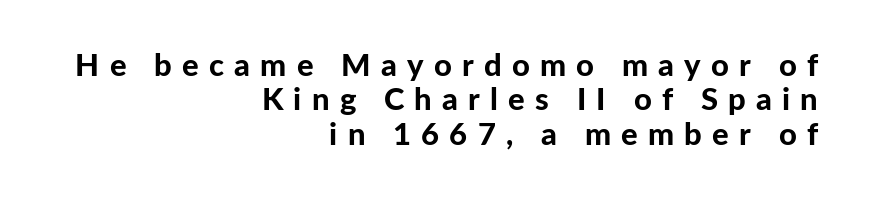
{"serif": "no", "italic": "no", "bold": "yes", "weight": "bold", "width": "normal", "stroke_contrast": "low", "x_height": "medium", "monospaced": "no", "underline": "no", "align": "right", "line_spacing": "tight", "line_spacing_ratio": 1.11, "letter_spacing": "wide", "letter_spacing_em": 0.33, "glyph_px": 31}
